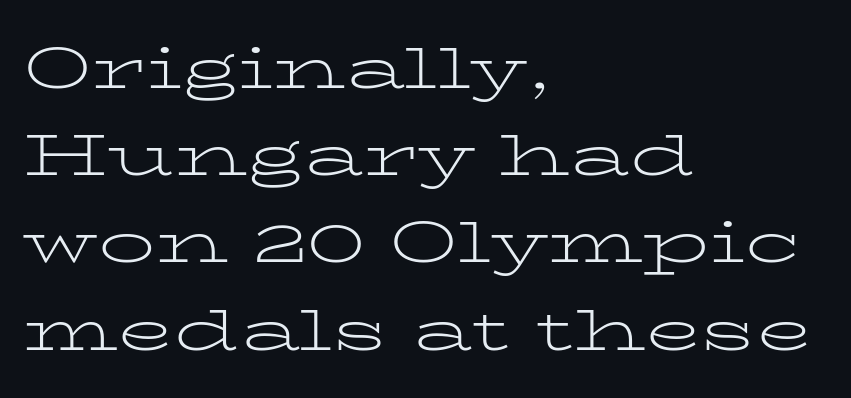
Quick note: interline space is typical. The letterforms sit shoulder to shoulder at normal distance. Proportional: the letters do not fall into vertical columns. Does the lettering tilt? It doesn't — this is upright. Anything drawn beneath the words? Only blank space. The characters display serif detailing at their extremities.
